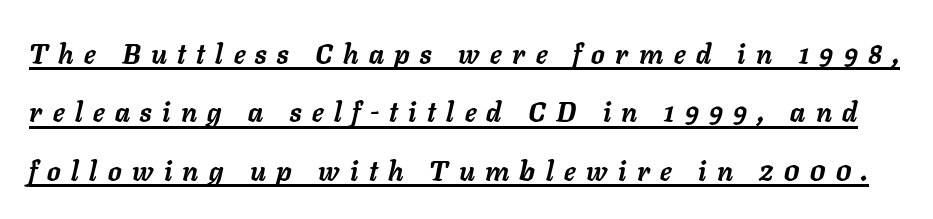
A typesetter would call this leading open, well beyond the default. You can tell it's italic because the verticals aren't actually vertical. This is heavy type, rendered in bold. The sample's only ornament is a line tracing under the words.
